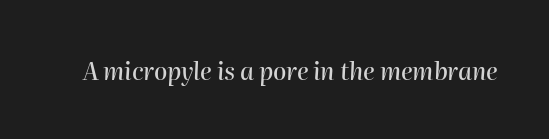
The image shows 24 px text type, italic (leaning right); set normal letter spacing, not underlined.
